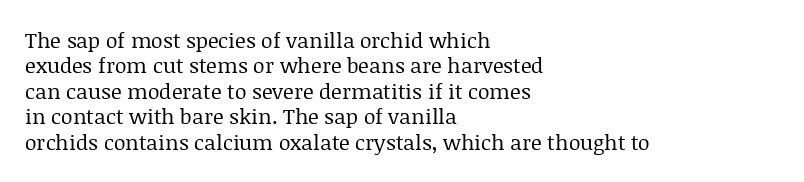
The image shows 21 px text type, upright; set left-aligned, line spacing 1.21x, normal letter spacing, not underlined.
